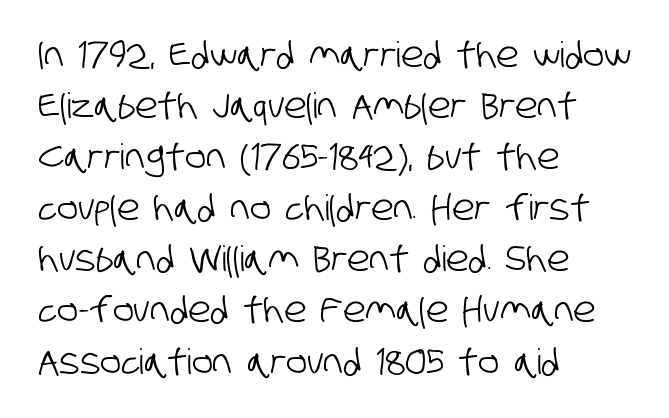
{"serif": "no", "width": "condensed", "stroke_contrast": "low", "x_height": "large", "monospaced": "no", "underline": "no", "align": "left", "line_spacing": "normal", "line_spacing_ratio": 1.46, "letter_spacing": "normal", "letter_spacing_em": 0.0, "glyph_px": 35}
